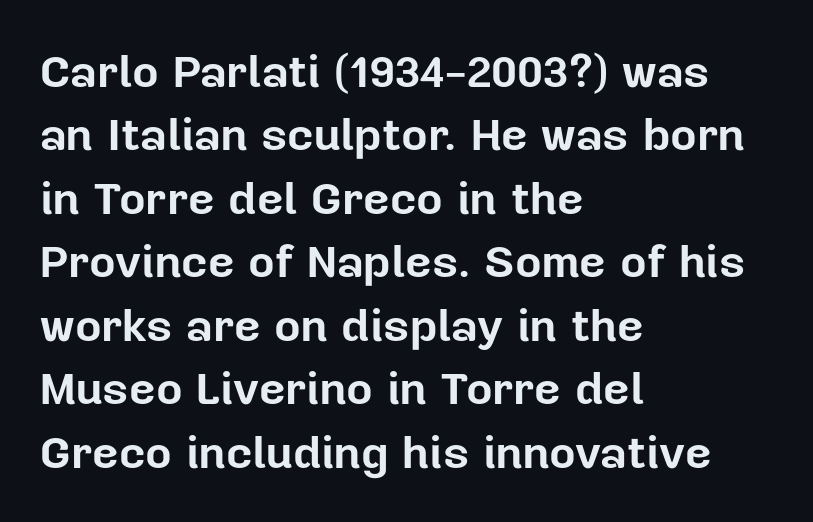
{"serif": "no", "italic": "no", "bold": "yes", "weight": "bold", "width": "normal", "stroke_contrast": "low", "x_height": "medium", "monospaced": "no", "underline": "no", "align": "left", "line_spacing": "normal", "line_spacing_ratio": 1.38, "letter_spacing": "normal", "letter_spacing_em": 0.0, "glyph_px": 46}
